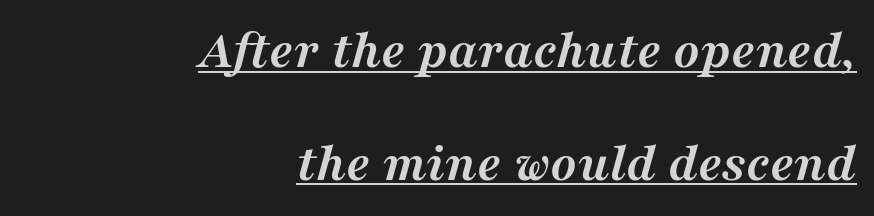
{"serif": "yes", "italic": "yes", "lean": "right", "slant_degrees": 16, "bold": "yes", "weight": "semibold", "width": "normal", "stroke_contrast": "medium", "x_height": "medium", "monospaced": "no", "underline": "yes", "align": "right", "line_spacing": "loose", "line_spacing_ratio": 2.05, "letter_spacing": "normal", "letter_spacing_em": 0.0, "glyph_px": 55}
